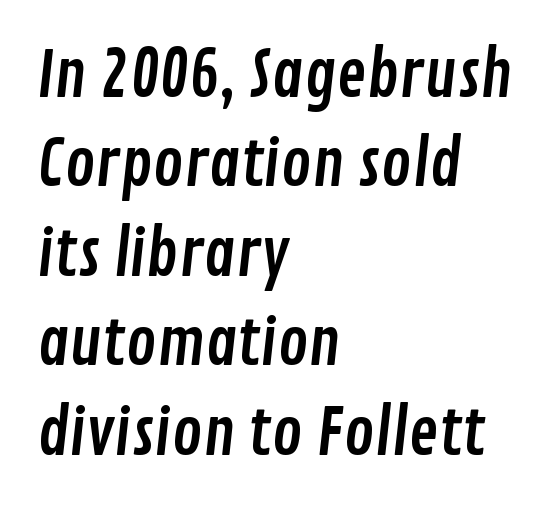
The image shows 63 px condensed sans-serif type; set left-aligned, normal line spacing (1.42x), normal letter spacing, not underlined; low stroke contrast and a medium x-height.
